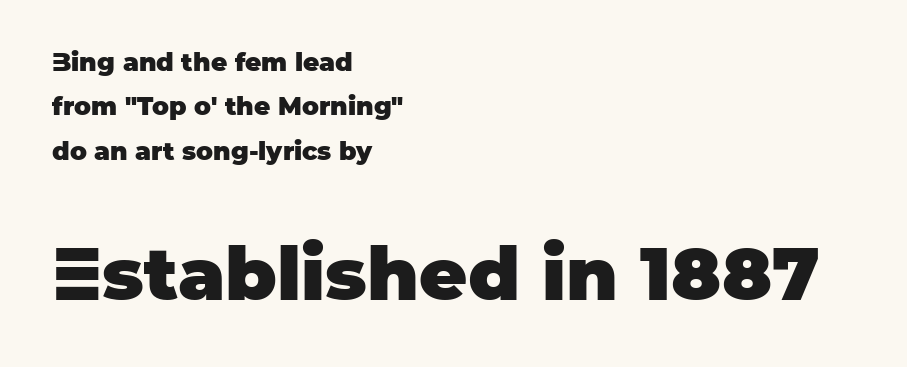
The compositor pushed each line to the left boundary. Decoration check: the copy has no underline. A roman cut, with each character standing at attention. The designer went with a sans here, leaving each stem footless. Short note: letters normally spaced. Whoever set this made the second block the dominant, larger element.
